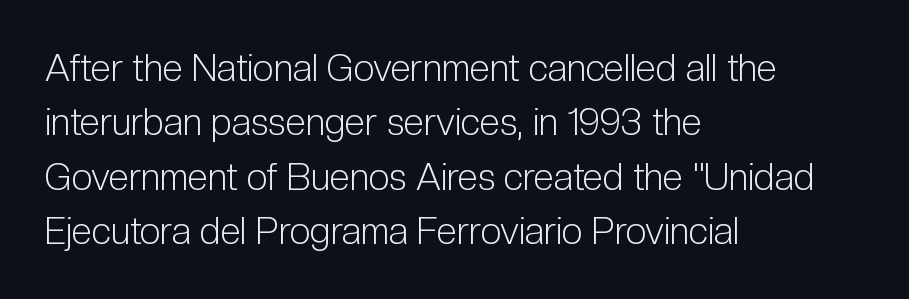
Character widths vary here, with narrow letters taking less room than wide ones. These lines keep a tight, regular rhythm from letter to letter. The typeface has the unassuming heft of standard copy or less. The foot of each line stays bare and open. The lines in this sample share a left origin and differ only in where they stop. Serif or sans? Sans — the stroke terminals are bare.
